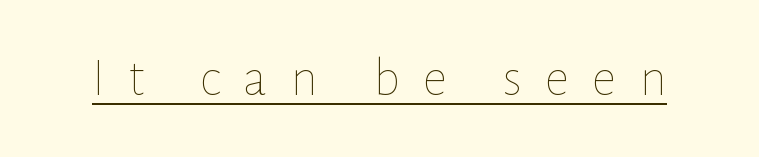
Q: Is the text bold? A: No.
Q: Is the text italic (slanted)? A: No, it is upright.
Q: Is the text underlined? A: Yes.
Q: Is the spacing between letters normal or unusually wide? A: Unusually wide.
Q: Width (condensed, normal, or wide)? A: Normal.
Q: Stroke contrast? A: Low.
Q: x-height? A: Medium.
Q: Monospaced? A: No.
